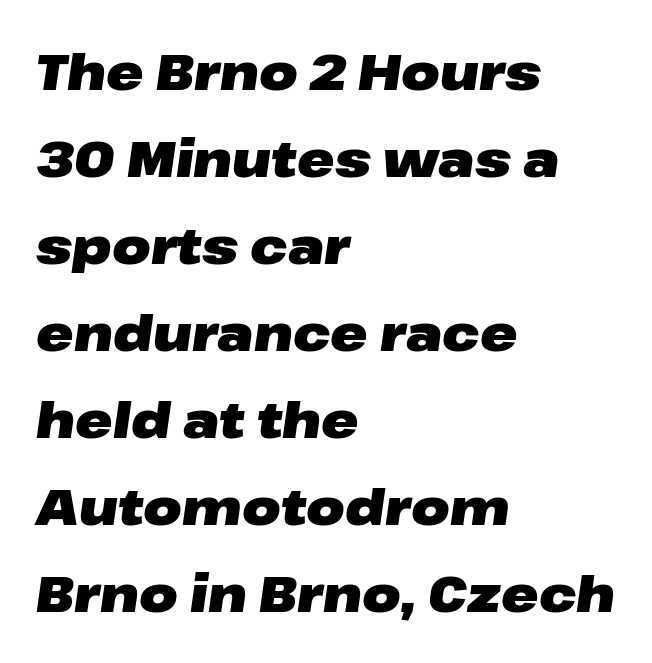
{"italic": "yes", "lean": "right", "slant_degrees": 8, "bold": "yes", "weight": "heavy", "width": "wide", "stroke_contrast": "low", "x_height": "medium", "monospaced": "no", "underline": "no", "align": "left", "line_spacing_ratio": 1.74, "letter_spacing": "normal", "letter_spacing_em": 0.0, "glyph_px": 50}
